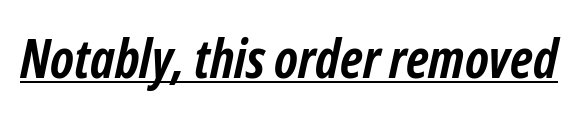
Varying glyph widths throughout — classic text-font behaviour. Quick note: underline on. An italicized treatment has been applied to the whole sample. Nothing unusual about the tracking: characters are spaced as the font intends.
